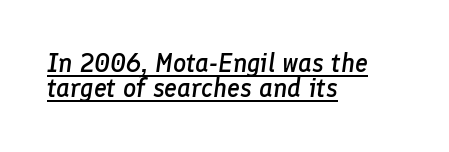
Q: Is the text bold? A: Semi-bold.
Q: Is the text italic (slanted)? A: Yes, it leans right by about 8 degrees.
Q: Is the text underlined? A: Yes.
Q: How is the paragraph aligned? A: Left-aligned.
Q: Is the spacing between letters normal or unusually wide? A: Normal.
Q: Is the spacing between lines tight, normal or loose? A: Tight.
